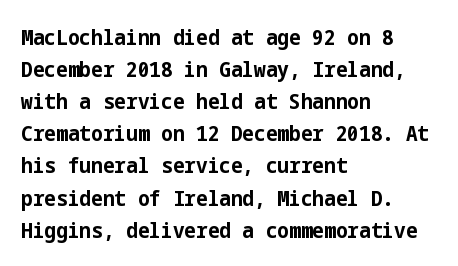
{"italic": "no", "bold": "yes", "underline": "no", "align": "left", "line_spacing": "normal", "line_spacing_ratio": 1.46, "letter_spacing": "normal", "letter_spacing_em": 0.0, "glyph_px": 22}
